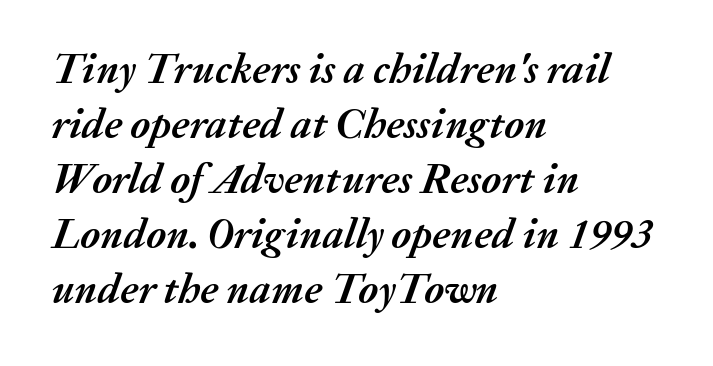
Left-aligned paragraph, ragged on the right. This sample uses plain, unmodified letter spacing. Just letters on the line, the space beneath them empty. Notice how the stems are inclined rather than vertical — that's the hallmark of italics.
